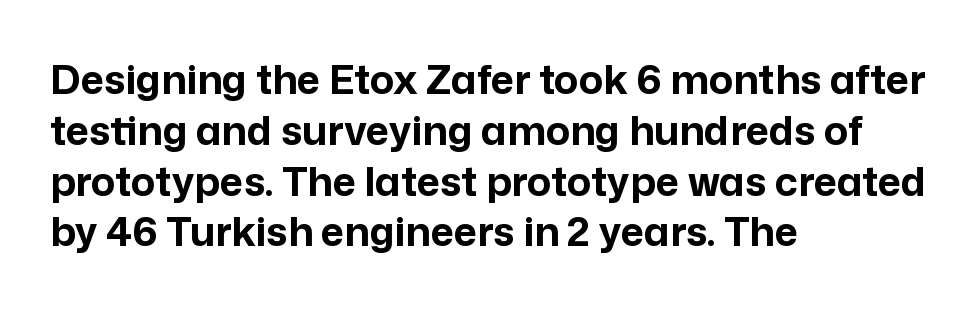
{"serif": "no", "italic": "no", "bold": "yes", "weight": "bold", "width": "normal", "stroke_contrast": "low", "x_height": "medium", "monospaced": "no", "underline": "no", "align": "left", "line_spacing": "normal", "line_spacing_ratio": 1.27, "letter_spacing": "normal", "letter_spacing_em": 0.0, "glyph_px": 40}
